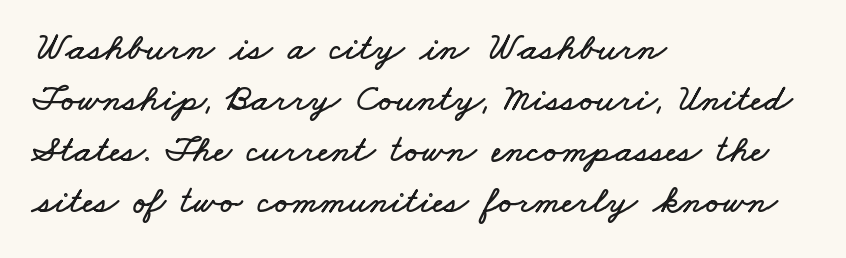
The image shows 39 px wide type; set left-aligned, normal line spacing (1.31x), normal letter spacing, not underlined; low stroke contrast and a small x-height.
